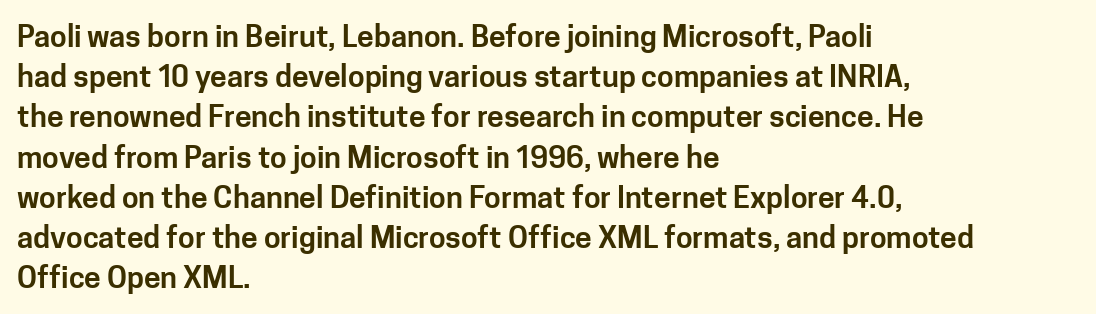
A typesetter would mark this as roman, not italic. The ragged edge is on the right, which tells us the setting is flush left. The lines sit at an ordinary, default distance from one another. The face used here is a sans, in the tradition of grotesques and geometrics.
